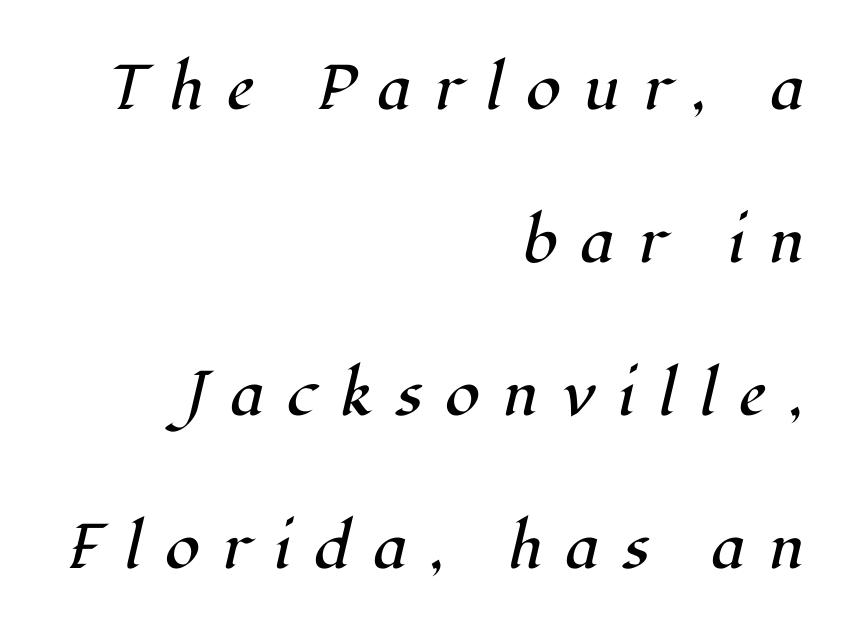
Does the type have serifs? Yes, each stem ends in a small foot. The rendering uses natural spacing where letterforms have individual widths. The passage is arranged like a letterhead date or caption credit — flush right. The letterforms stand isolated, each surrounded by extra space.
